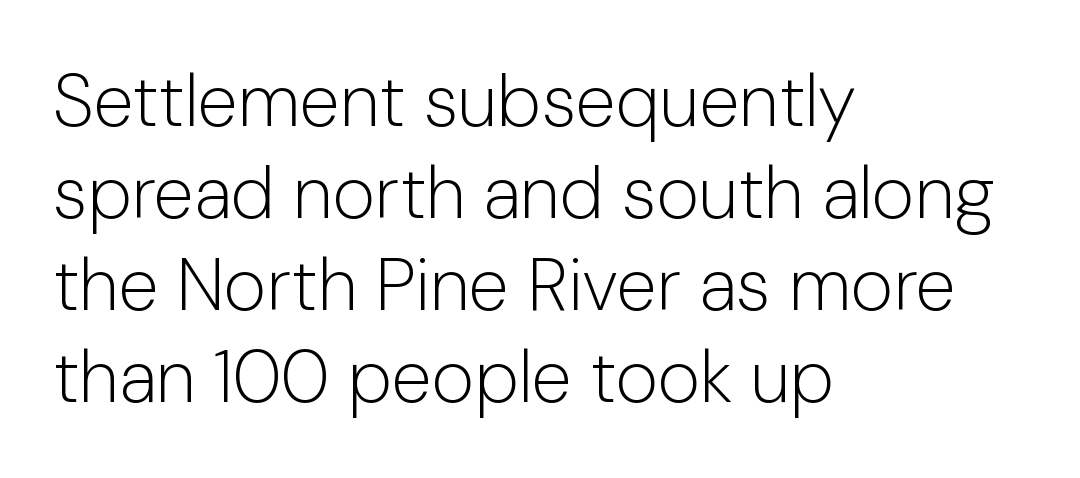
Bold? No — there's no thickening of the strokes. If you drew a line through each stem, it would be perfectly vertical. Serif or sans? Sans — the stroke terminals are bare. Descenders hang freely into open space. Compared with typical body copy, the letter spacing here is the same.
